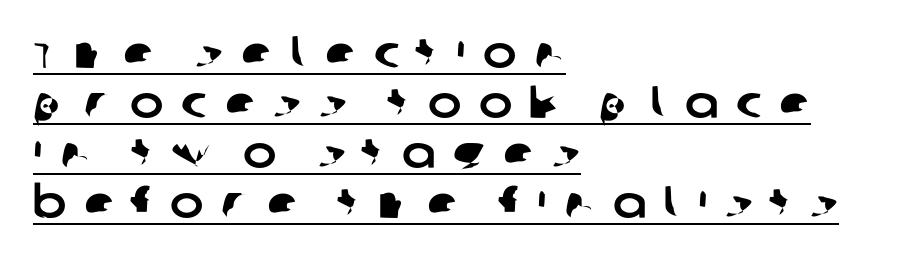
The image shows 45 px sans-serif type; set left-aligned, tight line spacing (1.11x), unusually wide letter spacing (+0.39 em), underlined; low stroke contrast and a large x-height.
